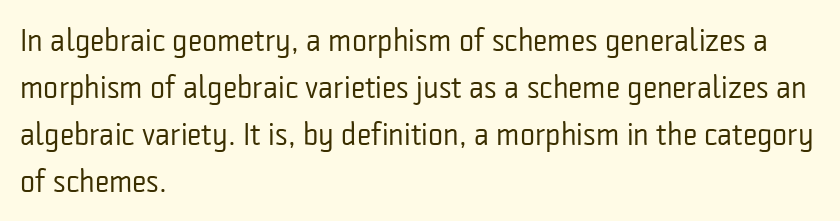
{"serif": "no", "italic": "no", "bold": "no", "weight": "regular", "width": "condensed", "stroke_contrast": "low", "x_height": "medium", "monospaced": "no", "underline": "no", "align": "left", "line_spacing": "normal", "line_spacing_ratio": 1.47, "letter_spacing": "normal", "letter_spacing_em": 0.0, "glyph_px": 32}
